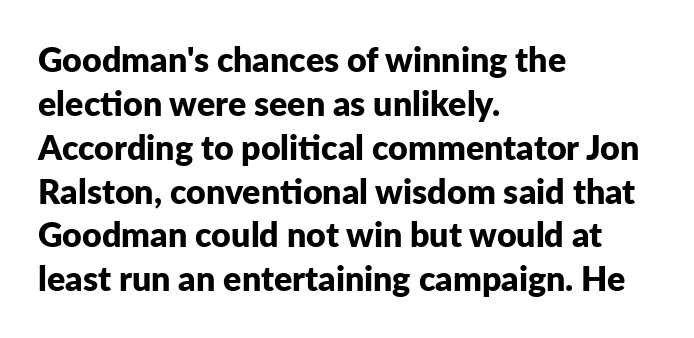
Q: Is the text bold? A: Yes.
Q: Is the text italic (slanted)? A: No, it is upright.
Q: Is the typeface a serif or a sans-serif typeface? A: Sans-serif.
Q: Is the text underlined? A: No.
Q: How is the paragraph aligned? A: Left-aligned.
Q: Is the spacing between letters normal or unusually wide? A: Normal.
Q: Is the spacing between lines tight, normal or loose? A: Normal.
Q: Width (condensed, normal, or wide)? A: Normal.
Q: Stroke contrast? A: Low.
Q: x-height? A: Medium.
Q: Monospaced? A: No.
